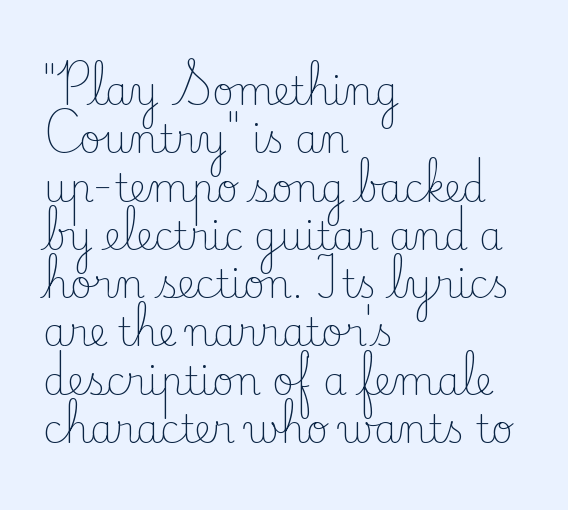
Lines of text with bare space underneath. Looks like regular typesetting: each glyph gets only the width it needs. Typographically, this falls in the serif category. Vertical stems look standard width or narrower in stroke. When letters stand straight like this, we call the style roman or upright. Notice how the passage keeps a crisp vertical edge on the left only.
